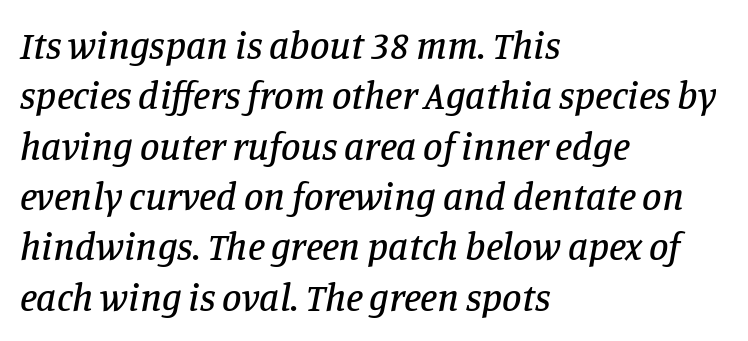
Q: Is the text italic (slanted)? A: Yes, it leans right by about 11 degrees.
Q: Is the typeface a serif or a sans-serif typeface? A: Serif.
Q: Is the text underlined? A: No.
Q: How is the paragraph aligned? A: Left-aligned.
Q: Is the spacing between letters normal or unusually wide? A: Normal.
Q: Is the spacing between lines tight, normal or loose? A: Normal.
Q: Width (condensed, normal, or wide)? A: Normal.
Q: Stroke contrast? A: Low.
Q: x-height? A: Large.
Q: Monospaced? A: No.
